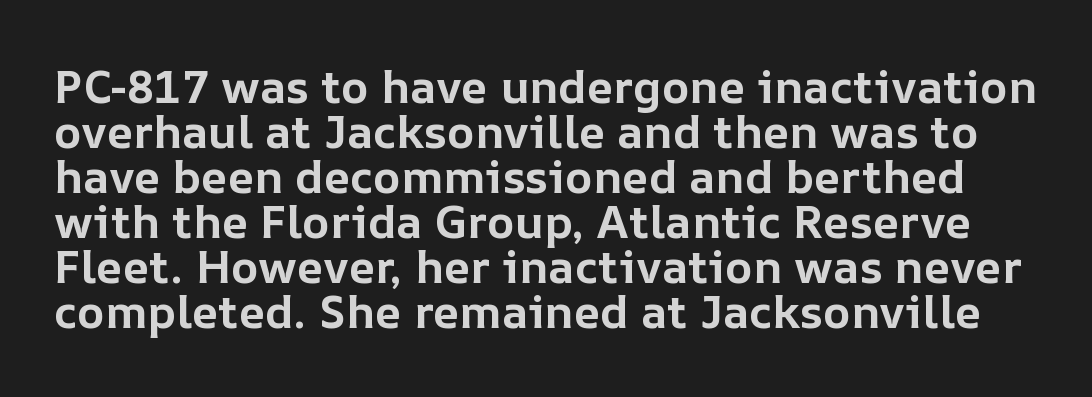
{"italic": "no", "bold": "yes", "weight": "bold", "width": "normal", "stroke_contrast": "low", "x_height": "medium", "monospaced": "no", "underline": "no", "line_spacing": "tight", "line_spacing_ratio": 0.98, "letter_spacing": "normal", "letter_spacing_em": 0.0, "glyph_px": 46}
